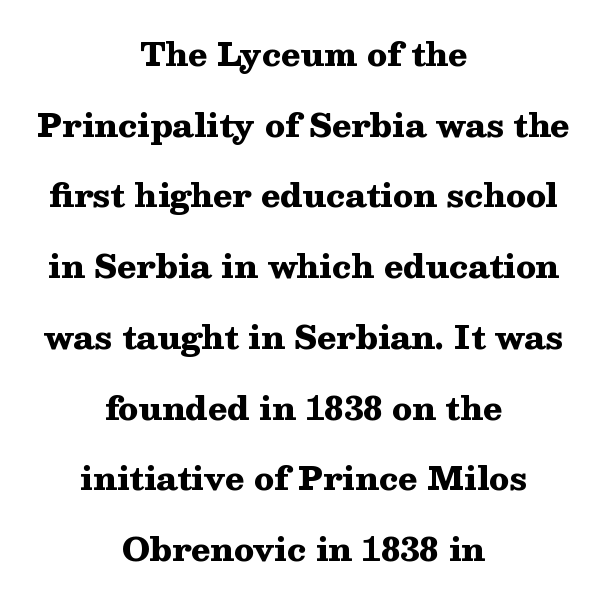
The image shows 32 px heavy, wide serif type, upright; set centered, loose line spacing (2.21x), normal letter spacing, not underlined; medium stroke contrast and a medium x-height.
